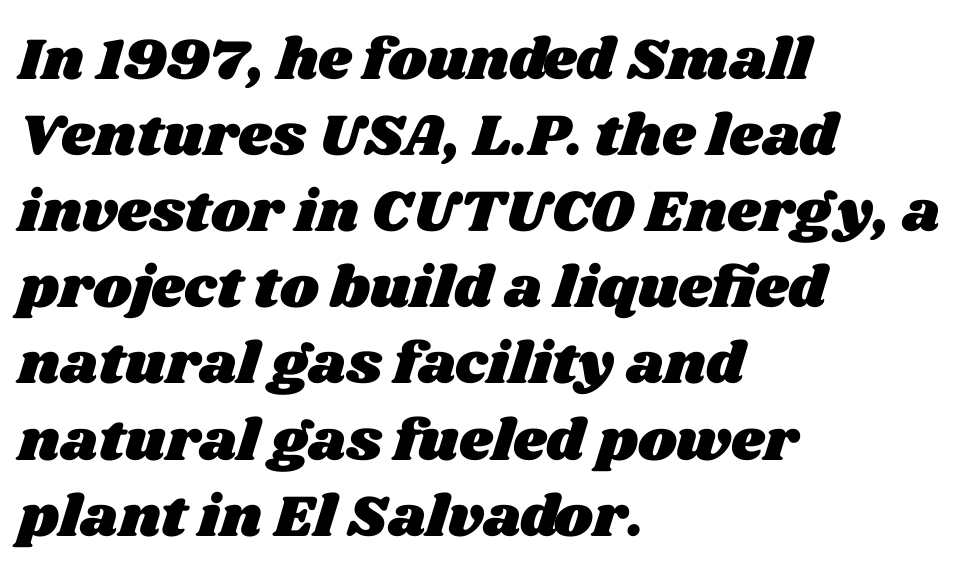
The image shows 59 px wide type; set left-aligned, normal line spacing (1.29x), normal letter spacing, not underlined; medium stroke contrast and a large x-height.
